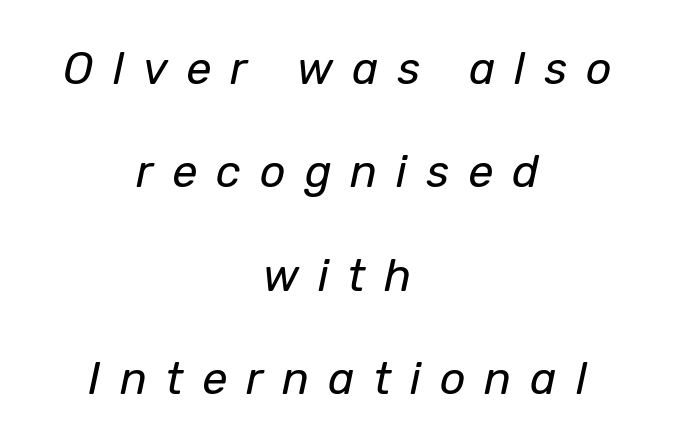
{"italic": "yes", "lean": "right", "slant_degrees": 12, "bold": "no", "weight": "regular", "width": "normal", "stroke_contrast": "low", "x_height": "medium", "monospaced": "no", "underline": "no", "align": "center", "line_spacing": "loose", "line_spacing_ratio": 2.3, "letter_spacing": "wide", "letter_spacing_em": 0.42, "glyph_px": 45}
